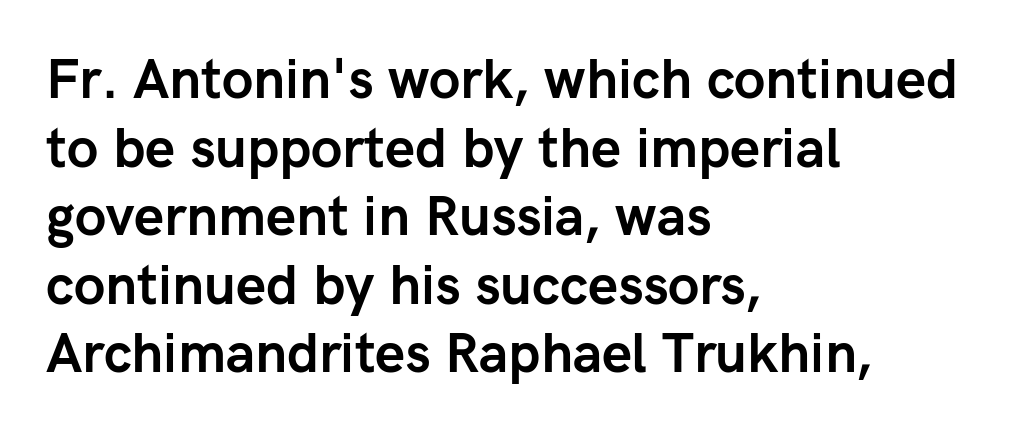
The image shows 54 px semibold sans-serif type, upright; set left-aligned, normal line spacing (1.27x), normal letter spacing, not underlined; low stroke contrast and a medium x-height.
